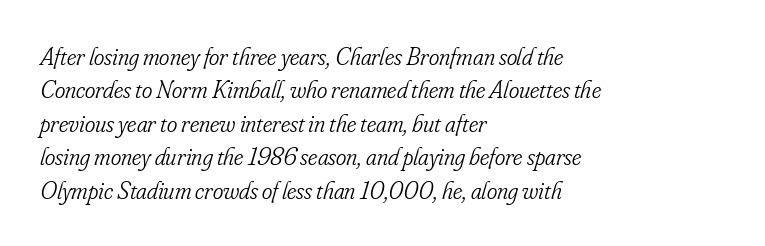
The image shows 25 px text type, italic (leaning right); set left-aligned, normal line spacing (1.34x), normal letter spacing, not underlined.
